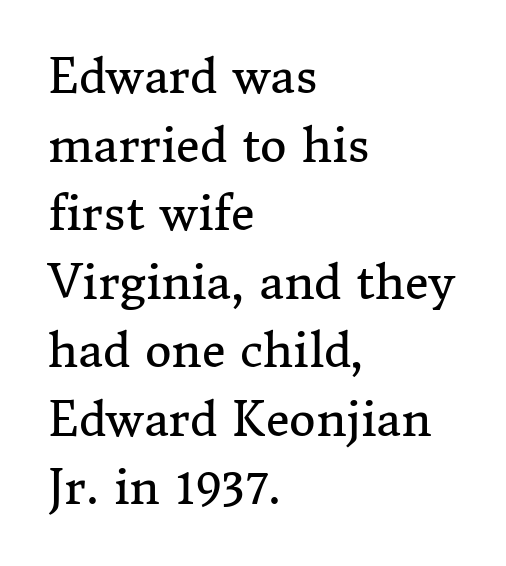
{"serif": "yes", "italic": "no", "bold": "no", "weight": "regular", "width": "normal", "stroke_contrast": "medium", "x_height": "medium", "monospaced": "no", "underline": "no", "align": "left", "line_spacing": "normal", "line_spacing_ratio": 1.49, "letter_spacing": "normal", "letter_spacing_em": 0.0, "glyph_px": 46}
